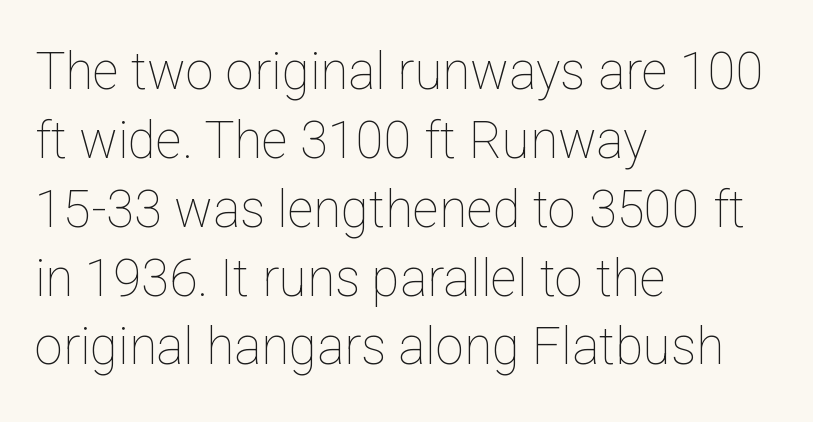
Q: Is the text bold? A: No.
Q: Is the text italic (slanted)? A: No, it is upright.
Q: Is the text underlined? A: No.
Q: How is the paragraph aligned? A: Left-aligned.
Q: Is the spacing between letters normal or unusually wide? A: Normal.
Q: Is the spacing between lines tight, normal or loose? A: Normal.
Q: Width (condensed, normal, or wide)? A: Normal.
Q: Stroke contrast? A: Low.
Q: x-height? A: Medium.
Q: Monospaced? A: No.
